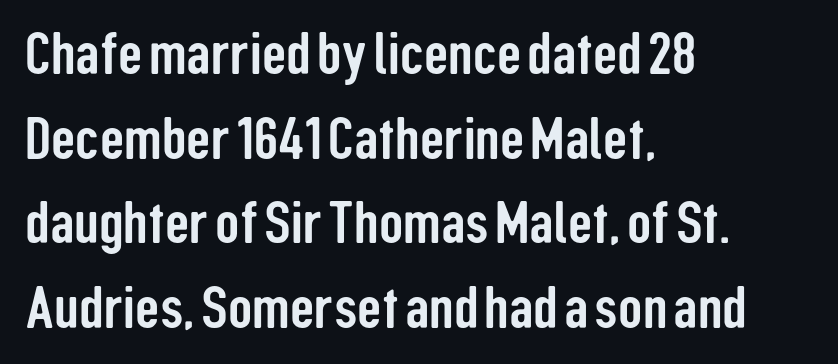
Q: Is the text italic (slanted)? A: No, it is upright.
Q: Is the typeface a serif or a sans-serif typeface? A: Sans-serif.
Q: Is the text underlined? A: No.
Q: How is the paragraph aligned? A: Left-aligned.
Q: Is the spacing between letters normal or unusually wide? A: Normal.
Q: Is the spacing between lines tight, normal or loose? A: Normal.
Q: Width (condensed, normal, or wide)? A: Condensed.
Q: Stroke contrast? A: Low.
Q: x-height? A: Medium.
Q: Monospaced? A: No.
